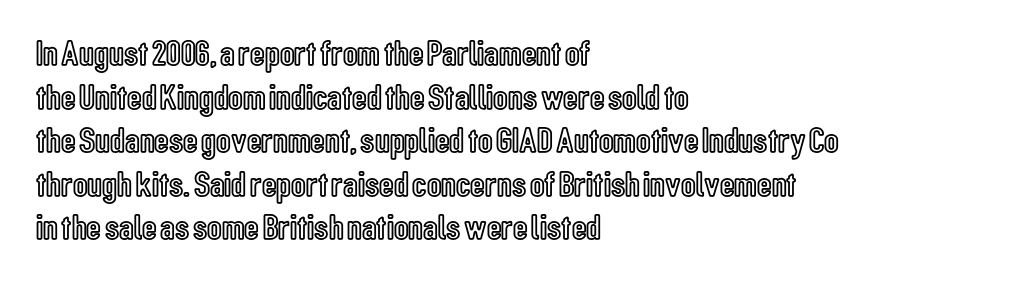
The image shows 36 px condensed type, upright; set left-aligned, line spacing 1.21x, normal letter spacing, not underlined; a medium x-height.
